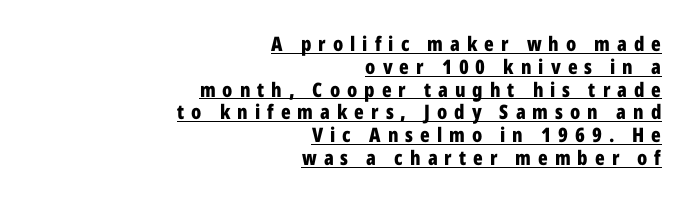
{"italic": "no", "bold": "yes", "underline": "yes", "align": "right", "line_spacing": "tight", "line_spacing_ratio": 1.14, "letter_spacing": "wide", "letter_spacing_em": 0.35, "glyph_px": 20}
